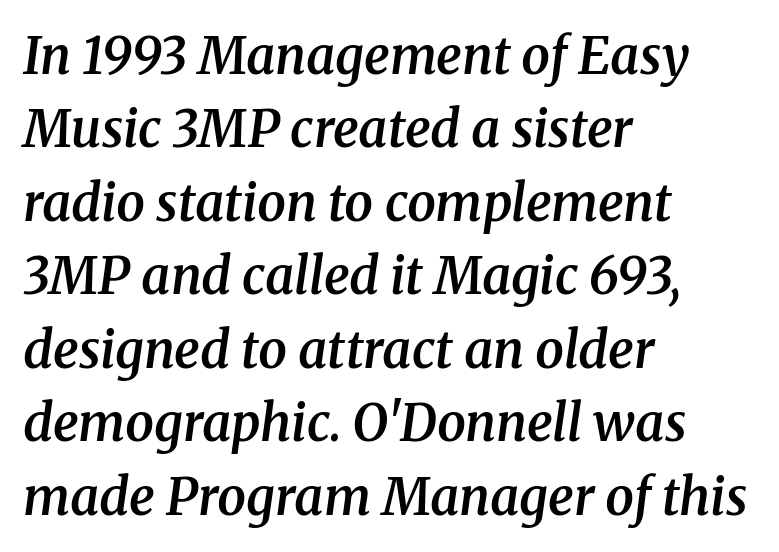
Q: Is the text bold? A: Semi-bold.
Q: Is the text italic (slanted)? A: Yes, it leans right by about 8 degrees.
Q: Is the typeface a serif or a sans-serif typeface? A: Serif.
Q: Is the text underlined? A: No.
Q: How is the paragraph aligned? A: Left-aligned.
Q: Is the spacing between letters normal or unusually wide? A: Normal.
Q: Is the spacing between lines tight, normal or loose? A: Normal.
Q: Width (condensed, normal, or wide)? A: Normal.
Q: Stroke contrast? A: Medium.
Q: x-height? A: Medium.
Q: Monospaced? A: No.
